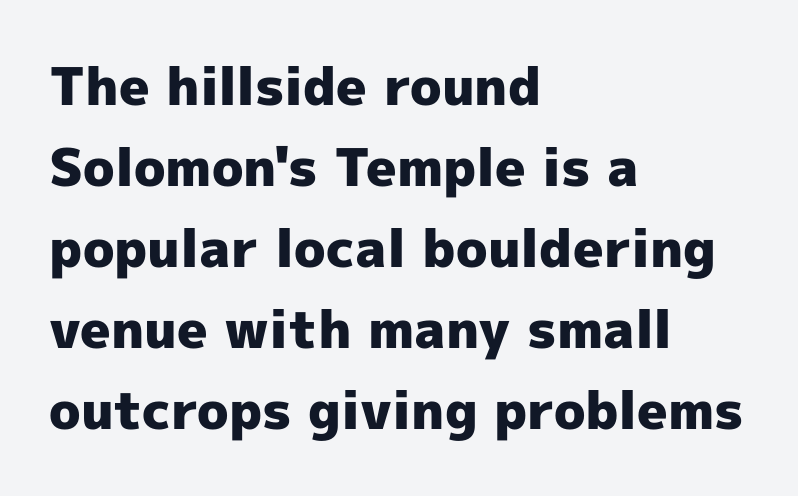
Q: Is the text bold? A: Yes.
Q: Is the text italic (slanted)? A: No, it is upright.
Q: Is the typeface a serif or a sans-serif typeface? A: Sans-serif.
Q: Is the text underlined? A: No.
Q: How is the paragraph aligned? A: Left-aligned.
Q: Is the spacing between letters normal or unusually wide? A: Normal.
Q: Is the spacing between lines tight, normal or loose? A: Normal.
Q: Width (condensed, normal, or wide)? A: Normal.
Q: x-height? A: Medium.
Q: Monospaced? A: No.
